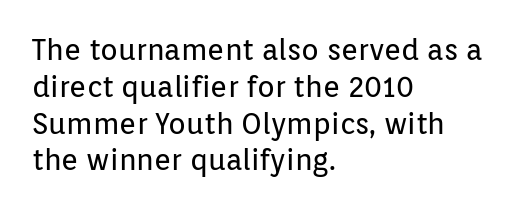
The image shows 29 px regular-weight sans-serif type, upright; set left-aligned, normal line spacing (1.27x), normal letter spacing, not underlined; low stroke contrast and a medium x-height.
